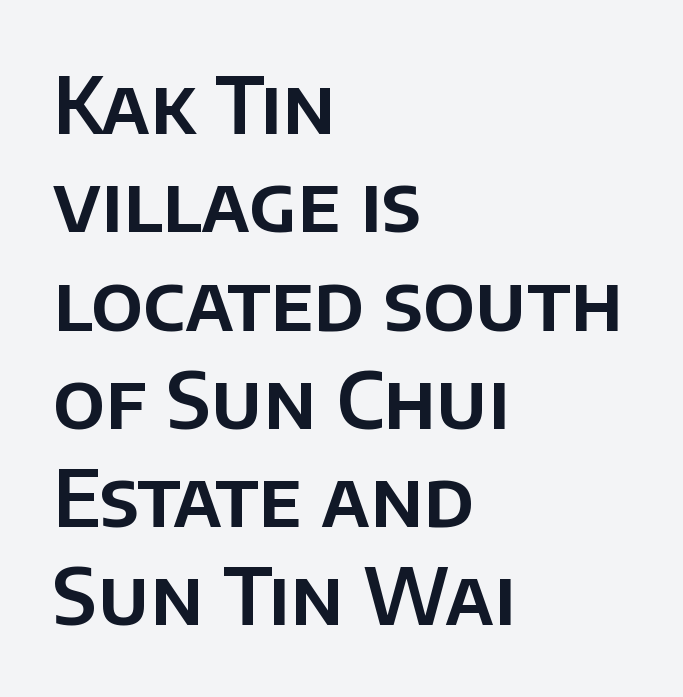
Q: Is the text italic (slanted)? A: No, it is upright.
Q: Is the typeface a serif or a sans-serif typeface? A: Sans-serif.
Q: Is the text underlined? A: No.
Q: How is the paragraph aligned? A: Left-aligned.
Q: Is the spacing between letters normal or unusually wide? A: Normal.
Q: Is the spacing between lines tight, normal or loose? A: Normal.
Q: Width (condensed, normal, or wide)? A: Normal.
Q: Stroke contrast? A: Low.
Q: x-height? A: Large.
Q: Monospaced? A: No.
